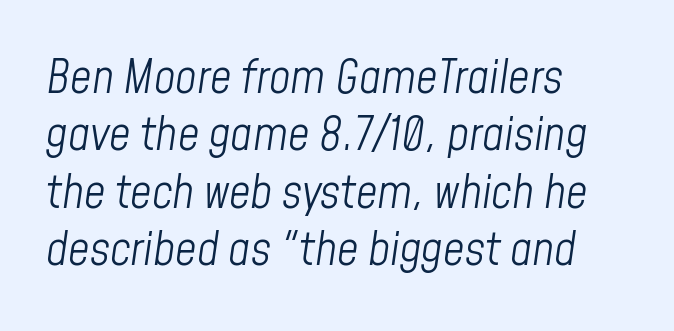
{"italic": "yes", "lean": "right", "slant_degrees": 8, "bold": "no", "weight": "light", "width": "condensed", "stroke_contrast": "low", "x_height": "medium", "monospaced": "no", "underline": "no", "align": "left", "line_spacing_ratio": 1.22, "letter_spacing": "normal", "letter_spacing_em": 0.0, "glyph_px": 47}
